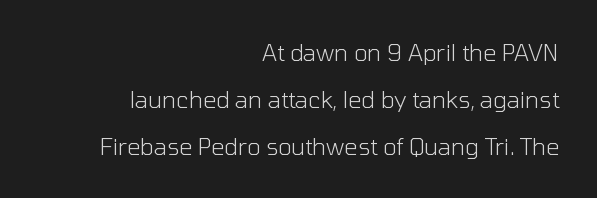
Q: Is the text bold? A: No.
Q: Is the text italic (slanted)? A: No, it is upright.
Q: Is the text underlined? A: No.
Q: How is the paragraph aligned? A: Right-aligned.
Q: Is the spacing between letters normal or unusually wide? A: Normal.
Q: Is the spacing between lines tight, normal or loose? A: Loose.
